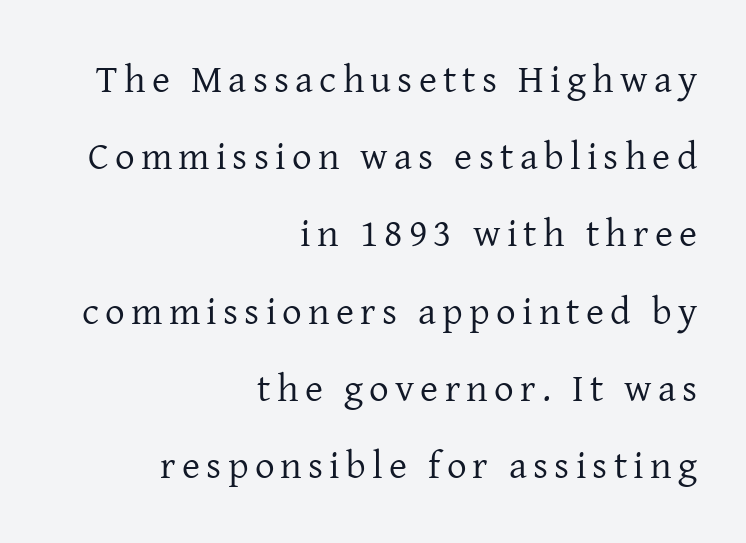
The image shows 39 px regular-weight serif type, upright; set right-aligned, loose line spacing (1.98x), not underlined; low stroke contrast and a medium x-height.
